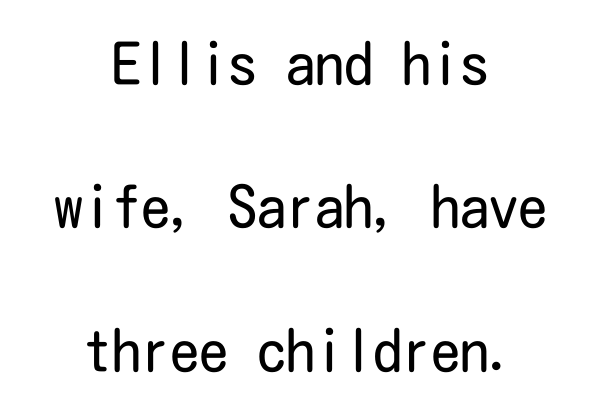
The image shows 58 px regular-weight, condensed sans-serif type, upright; set centered, loose line spacing (2.47x), normal letter spacing, not underlined; low stroke contrast and a medium x-height.
